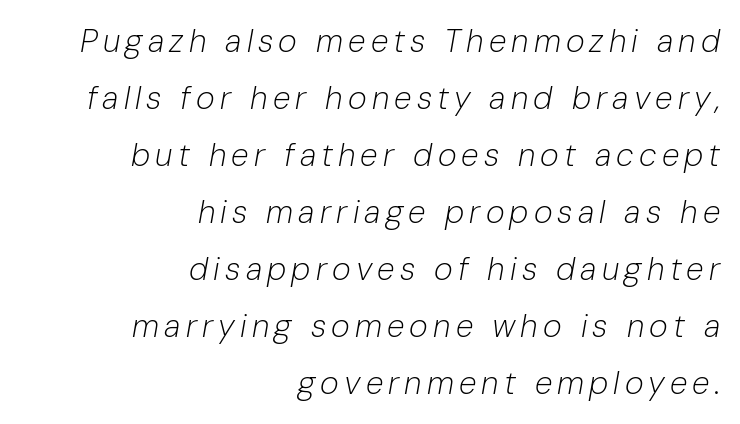
Q: Is the text bold? A: No.
Q: Is the text italic (slanted)? A: Yes, it leans right by about 10 degrees.
Q: Is the text underlined? A: No.
Q: How is the paragraph aligned? A: Right-aligned.
Q: Width (condensed, normal, or wide)? A: Normal.
Q: Stroke contrast? A: Low.
Q: x-height? A: Medium.
Q: Monospaced? A: No.
